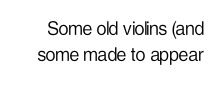
Short note: letters normally spaced. The typography opts for an upright posture over an oblique one. The typesetting does not lean heavy: it is not bold. Nobody drew a line under any word here.
